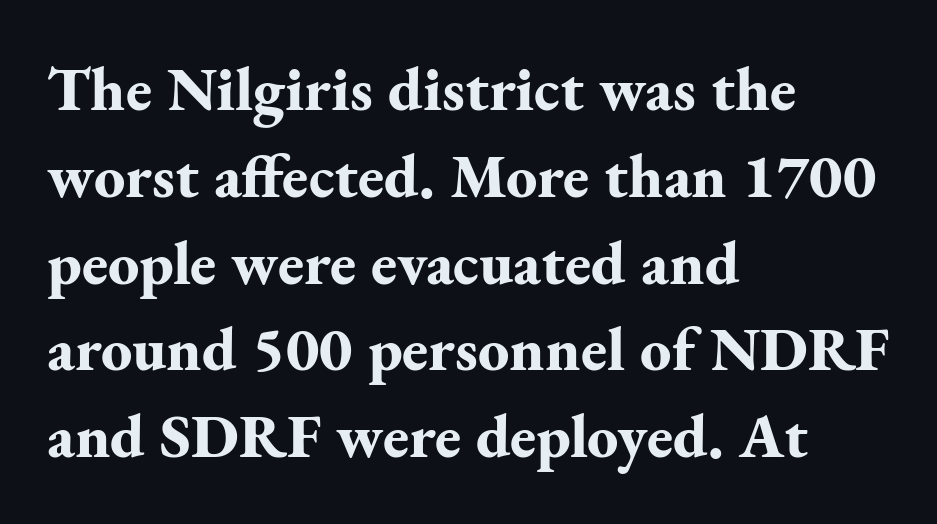
The image shows 62 px bold serif type, upright; set left-aligned, normal line spacing (1.4x), normal letter spacing, not underlined; medium stroke contrast and a small x-height.
